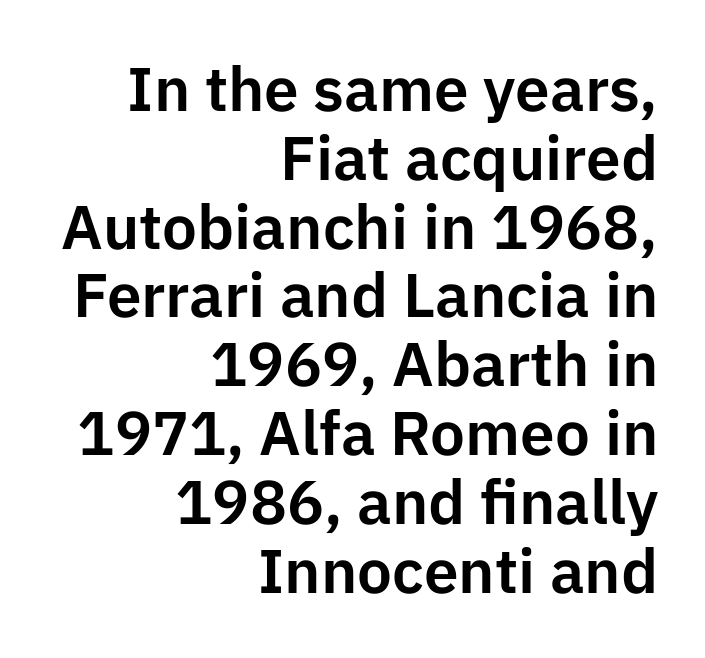
Q: Is the text italic (slanted)? A: No, it is upright.
Q: Is the typeface a serif or a sans-serif typeface? A: Sans-serif.
Q: Is the text underlined? A: No.
Q: How is the paragraph aligned? A: Right-aligned.
Q: Is the spacing between letters normal or unusually wide? A: Normal.
Q: Is the spacing between lines tight, normal or loose? A: Tight.
Q: Width (condensed, normal, or wide)? A: Normal.
Q: Stroke contrast? A: Low.
Q: x-height? A: Medium.
Q: Monospaced? A: No.
